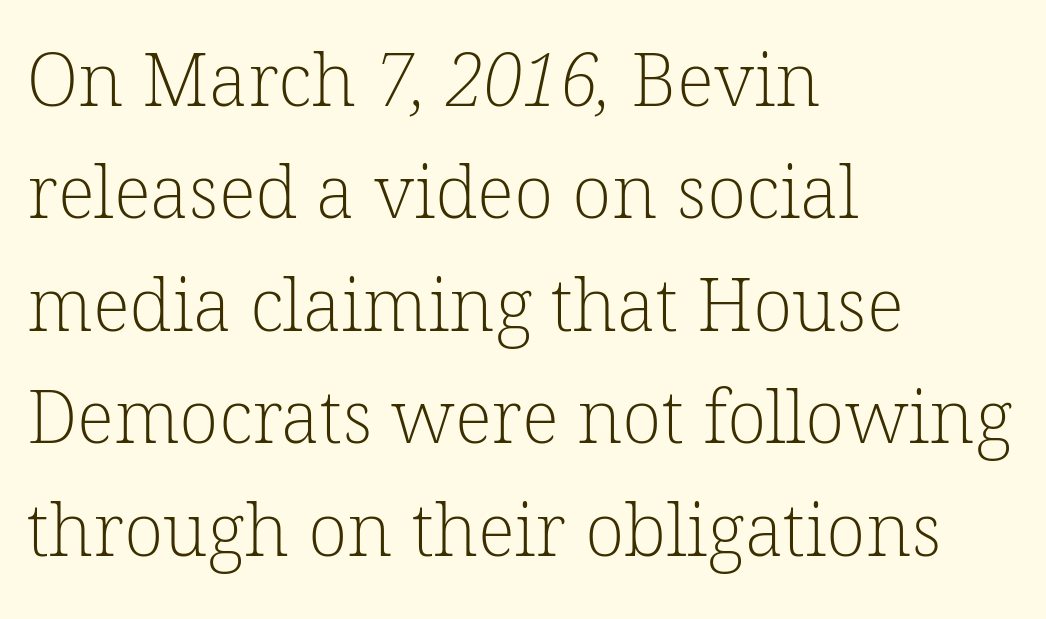
Q: Is the text bold? A: No.
Q: Is the typeface a serif or a sans-serif typeface? A: Serif.
Q: Is the text underlined? A: No.
Q: How is the paragraph aligned? A: Left-aligned.
Q: Is the spacing between letters normal or unusually wide? A: Normal.
Q: Is the spacing between lines tight, normal or loose? A: Normal.
Q: Width (condensed, normal, or wide)? A: Normal.
Q: Stroke contrast? A: Low.
Q: x-height? A: Medium.
Q: Monospaced? A: No.
